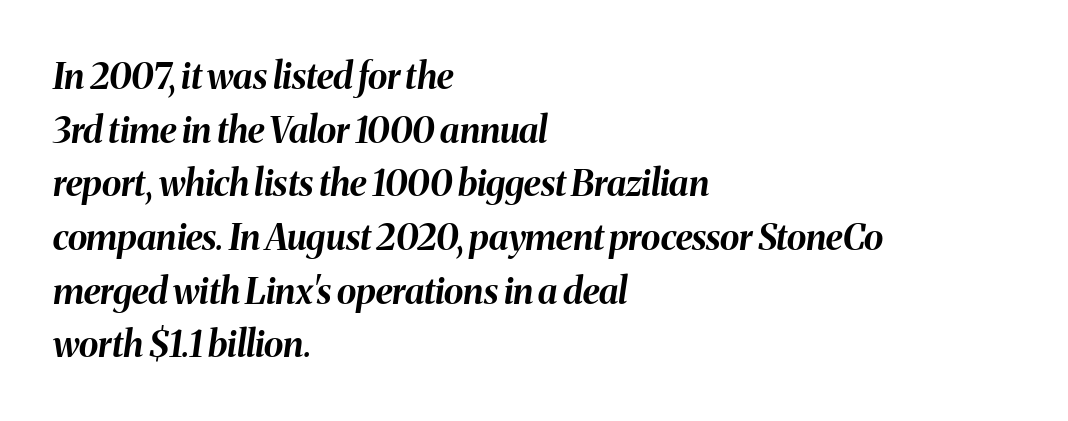
The image shows 36 px bold type, italic (leaning right); set left-aligned, normal line spacing (1.49x), normal letter spacing, not underlined; medium stroke contrast and a medium x-height.
